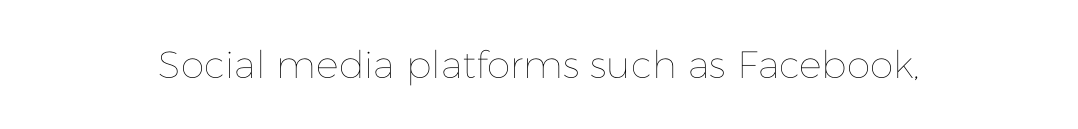
The image shows 38 px thin type, upright; set normal letter spacing, not underlined; low stroke contrast and a medium x-height.
